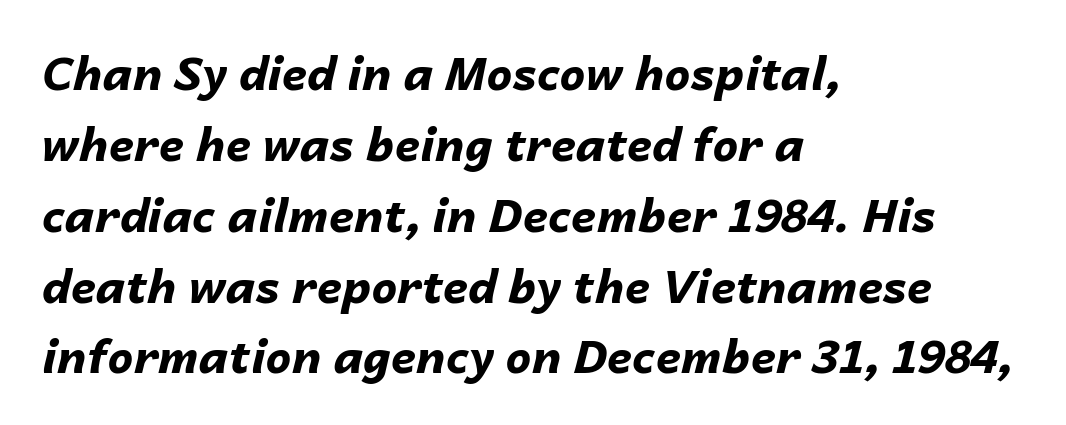
The image shows 46 px bold type, italic (leaning right); set left-aligned, normal line spacing (1.54x), normal letter spacing, not underlined; low stroke contrast and a medium x-height.
